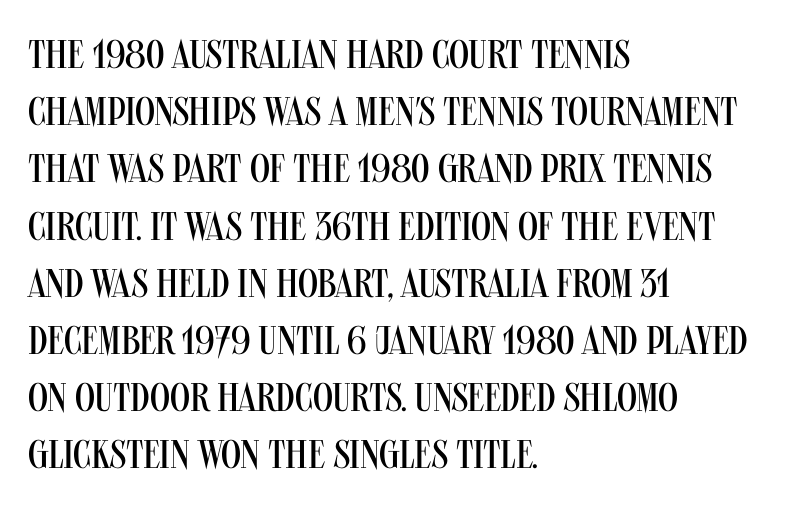
Q: Is the text bold? A: No.
Q: Is the text italic (slanted)? A: No, it is upright.
Q: Is the typeface a serif or a sans-serif typeface? A: Sans-serif.
Q: Is the text underlined? A: No.
Q: How is the paragraph aligned? A: Left-aligned.
Q: Is the spacing between letters normal or unusually wide? A: Normal.
Q: Is the spacing between lines tight, normal or loose? A: Normal.
Q: Width (condensed, normal, or wide)? A: Condensed.
Q: Stroke contrast? A: Medium.
Q: x-height? A: Large.
Q: Monospaced? A: No.
